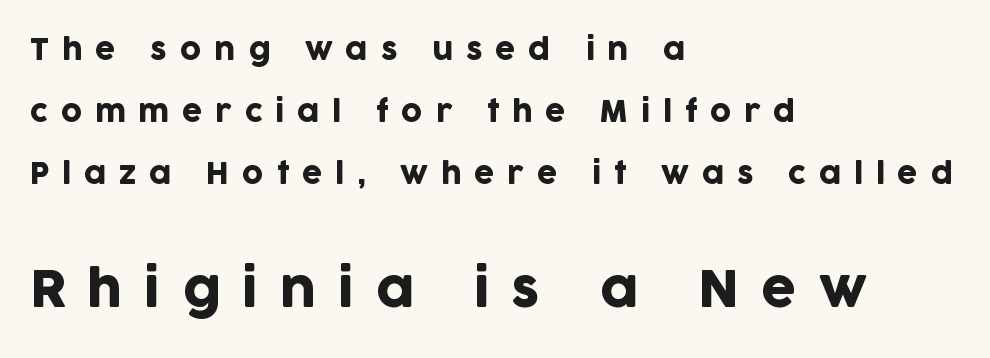
{"serif": "no", "italic": "no", "width": "normal", "stroke_contrast": "low", "x_height": "large", "monospaced": "no", "underline": "no", "align": "left", "line_spacing": "loose", "line_spacing_ratio": 2.14, "letter_spacing": "wide", "letter_spacing_em": 0.44, "larger_block": "second", "size_ratio": 1.72, "glyph_px": 50}
